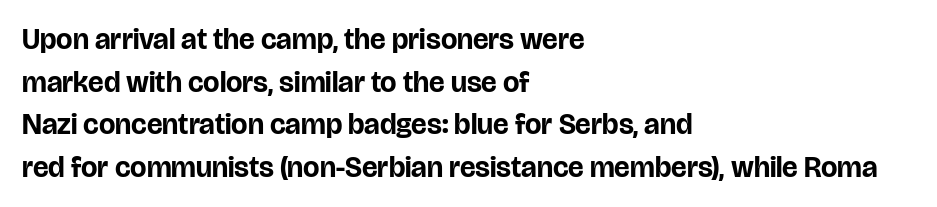
Q: Is the text bold? A: Yes.
Q: Is the text italic (slanted)? A: No, it is upright.
Q: Is the typeface a serif or a sans-serif typeface? A: Sans-serif.
Q: Is the text underlined? A: No.
Q: How is the paragraph aligned? A: Left-aligned.
Q: Is the spacing between letters normal or unusually wide? A: Normal.
Q: Is the spacing between lines tight, normal or loose? A: Normal.
Q: Width (condensed, normal, or wide)? A: Normal.
Q: Stroke contrast? A: Low.
Q: x-height? A: Large.
Q: Monospaced? A: No.
